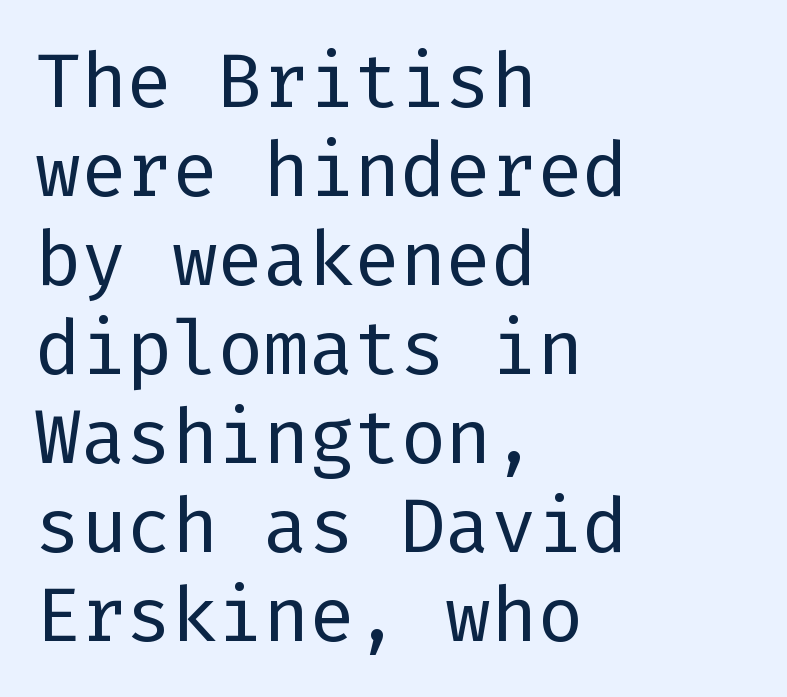
Q: Is the text bold? A: No.
Q: Is the text italic (slanted)? A: No, it is upright.
Q: Is the typeface a serif or a sans-serif typeface? A: Sans-serif.
Q: Is the text underlined? A: No.
Q: How is the paragraph aligned? A: Left-aligned.
Q: Is the spacing between letters normal or unusually wide? A: Normal.
Q: Width (condensed, normal, or wide)? A: Normal.
Q: Stroke contrast? A: Low.
Q: x-height? A: Medium.
